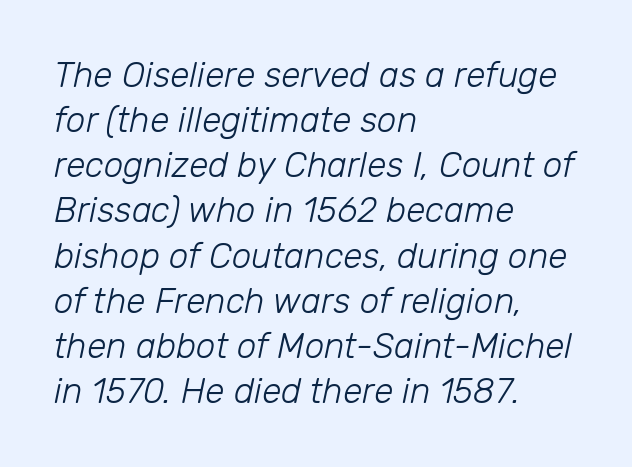
The image shows 35 px light type, italic (leaning right); set left-aligned, normal line spacing (1.29x), normal letter spacing, not underlined; low stroke contrast and a medium x-height.
